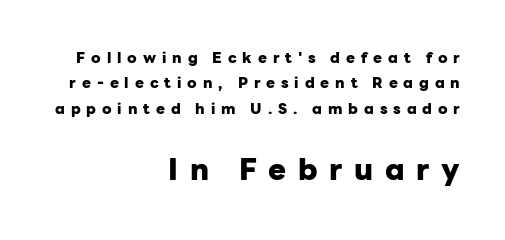
The image shows 30 px heavy sans-serif type, upright; set right-aligned, normal line spacing (1.7x), unusually wide letter spacing (+0.39 em), not underlined; the second (bottom) block is 2.0x larger; low stroke contrast and a medium x-height.
